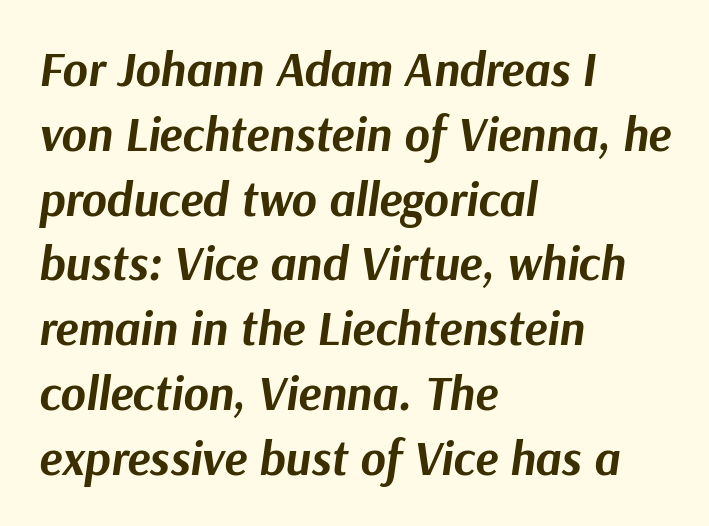
Q: Is the text bold? A: Yes.
Q: Is the text italic (slanted)? A: Yes, it leans right by about 9 degrees.
Q: Is the text underlined? A: No.
Q: How is the paragraph aligned? A: Left-aligned.
Q: Is the spacing between letters normal or unusually wide? A: Normal.
Q: Is the spacing between lines tight, normal or loose? A: Normal.
Q: Width (condensed, normal, or wide)? A: Normal.
Q: Stroke contrast? A: Medium.
Q: x-height? A: Medium.
Q: Monospaced? A: No.
